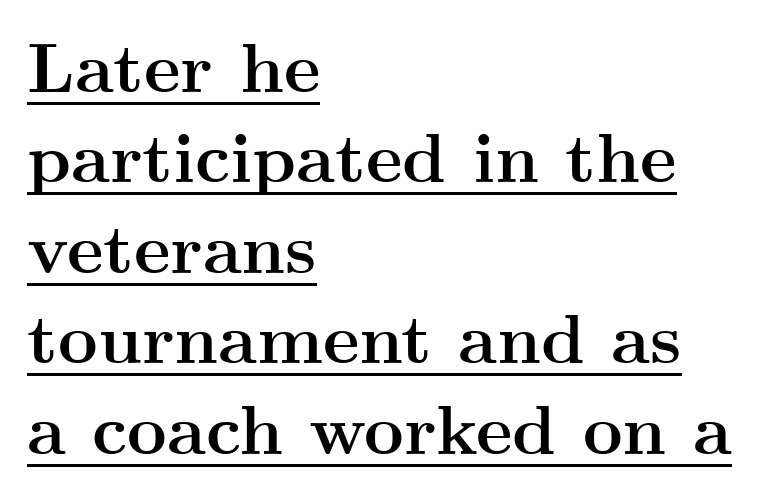
The image shows 69 px semibold, wide serif type, upright; set left-aligned, normal line spacing (1.31x), normal letter spacing, underlined; medium stroke contrast and a small x-height.
